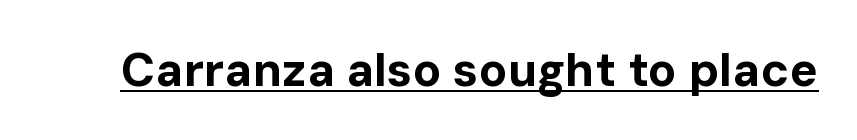
This is sans-serif lettering, the kind often seen on screens and signage. The letters stand straight up with perfectly vertical stems. Strong, thick strokes mark this as bold type. Looks like someone drew a line under every word here. Character widths vary here, with narrow letters taking less room than wide ones. Observe the ordinary spacing: letters are neighbours, not strangers.
